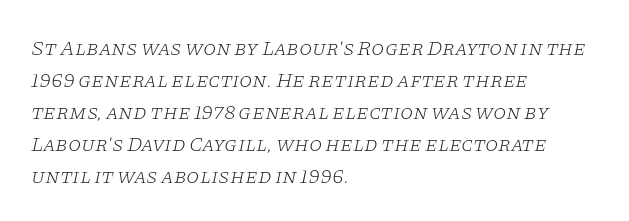
Counters stay open thanks to moderate or lighter strokes. Caption: multi-line text, flush left, ragged right. Rendered with sloped, italic letterforms. Letter spacing: default. Vertical spacing — default. Clear beneath every line of the passage.
